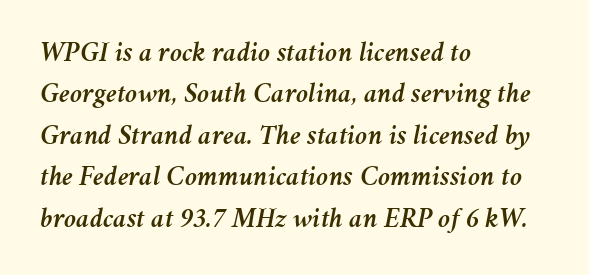
The image shows 28 px text type, italic (leaning right); set left-aligned, normal line spacing (1.48x), normal letter spacing, not underlined; medium stroke contrast and a medium x-height.
